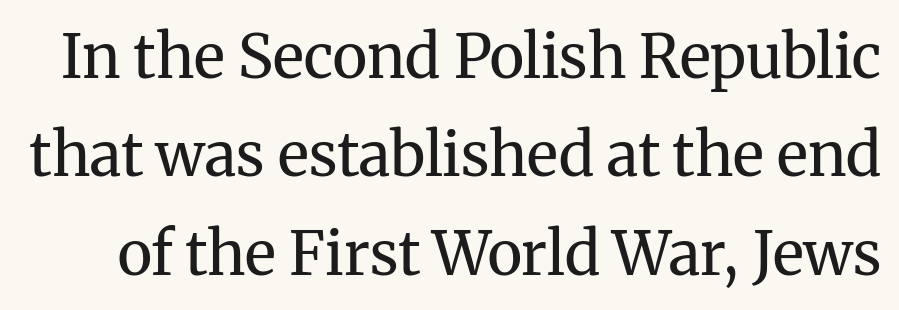
The image shows 60 px regular-weight serif type, upright; set normal line spacing (1.64x), normal letter spacing, not underlined; medium stroke contrast and a medium x-height.
